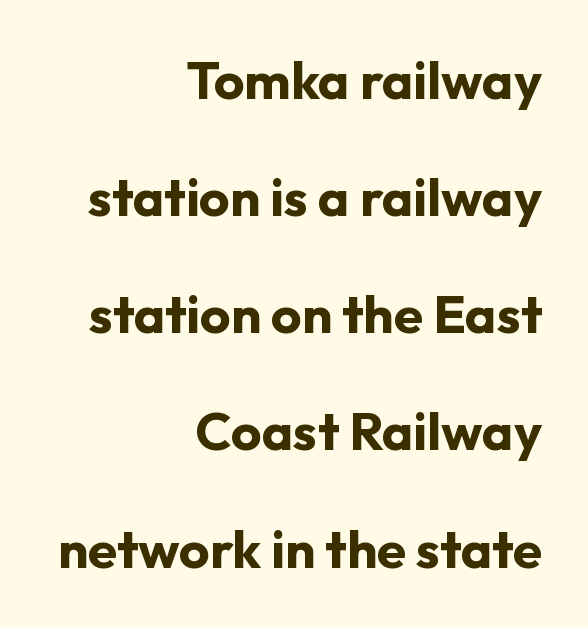
The typography opts for an upright posture over an oblique one. Loosely led — the rows are spread out. Default kerning and tracking; the words read as compact shapes. The text was rendered using a sans face with plain stroke endings. Unmarked baselines from the first word to the last. Emphasis by weight is at full strength: bold.
